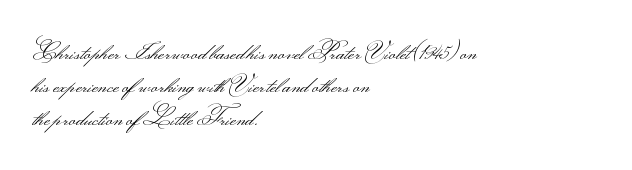
Does extra space separate the letters? No, they use regular spacing. The rendering anchors every line to the left-hand side. These lines sit exactly where default settings would place them. Ink coverage per letter is moderate at most. Bare-footed words on every line.
